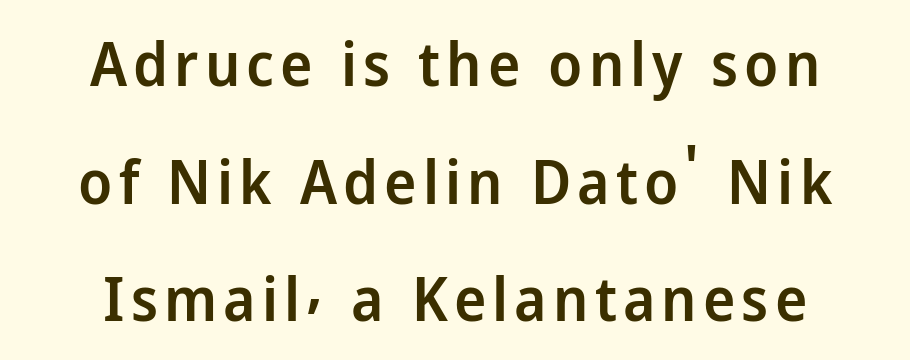
The image shows 61 px semibold sans-serif type, upright; set centered, loose line spacing (1.93x), not underlined; low stroke contrast and a medium x-height.
